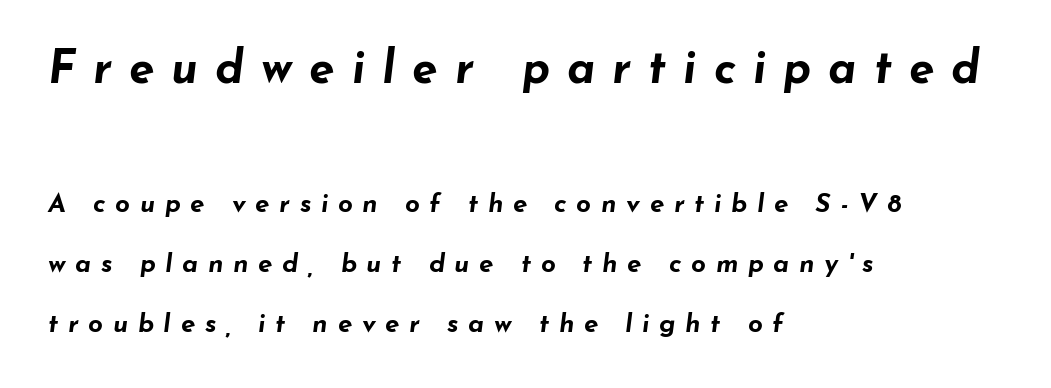
The image shows 46 px bold, wide type, italic (leaning right); set left-aligned, loose line spacing (2.32x), unusually wide letter spacing (+0.37 em), not underlined; the first (top) block is 1.77x larger; low stroke contrast and a small x-height.
